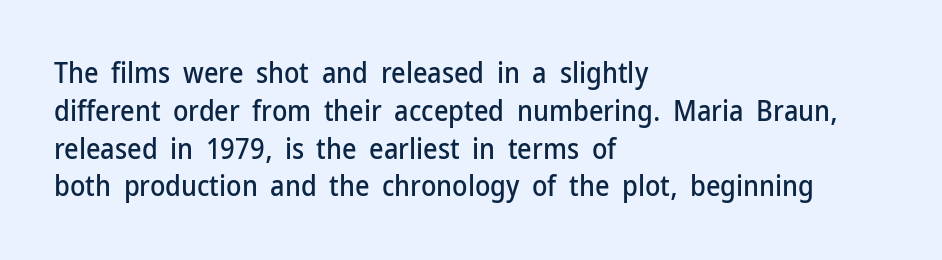
The image shows 28 px sans-serif type, upright; set left-aligned, normal line spacing (1.35x), normal letter spacing, not underlined; low stroke contrast and a medium x-height.
